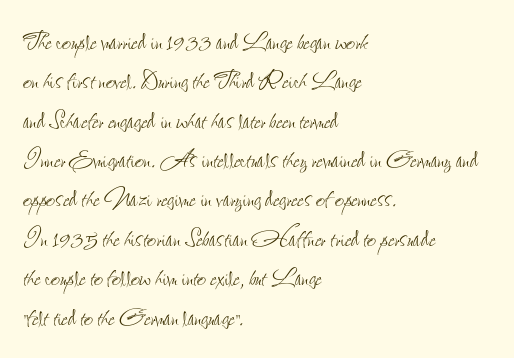
The face used here is rendered with its standard letterfit. The compositor pushed each line to the left boundary. The face used here is proportionally spaced, like ordinary book or web type. The weight would be labelled regular, book, light, or lighter still. Lines of text with bare space underneath.
